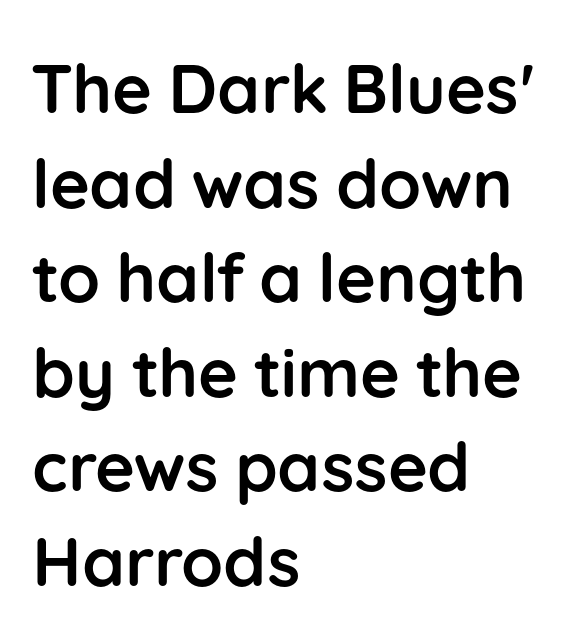
{"serif": "no", "italic": "no", "bold": "yes", "weight": "semibold", "width": "normal", "stroke_contrast": "low", "x_height": "medium", "monospaced": "no", "underline": "no", "align": "left", "line_spacing": "normal", "line_spacing_ratio": 1.39, "letter_spacing": "normal", "letter_spacing_em": 0.0, "glyph_px": 68}
